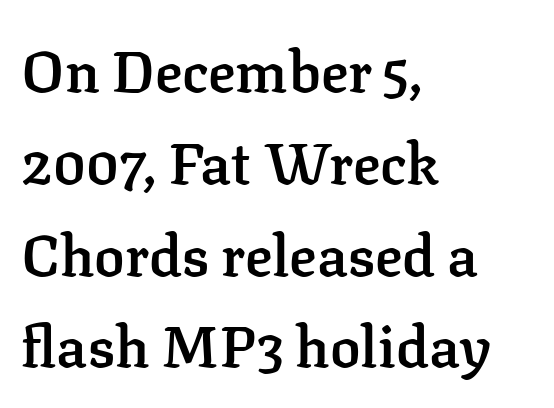
Q: Is the text bold? A: Semi-bold.
Q: Is the text italic (slanted)? A: No, it is upright.
Q: Is the typeface a serif or a sans-serif typeface? A: Serif.
Q: Is the text underlined? A: No.
Q: How is the paragraph aligned? A: Left-aligned.
Q: Is the spacing between letters normal or unusually wide? A: Normal.
Q: Is the spacing between lines tight, normal or loose? A: Normal.
Q: Width (condensed, normal, or wide)? A: Normal.
Q: Stroke contrast? A: Low.
Q: x-height? A: Medium.
Q: Monospaced? A: No.
